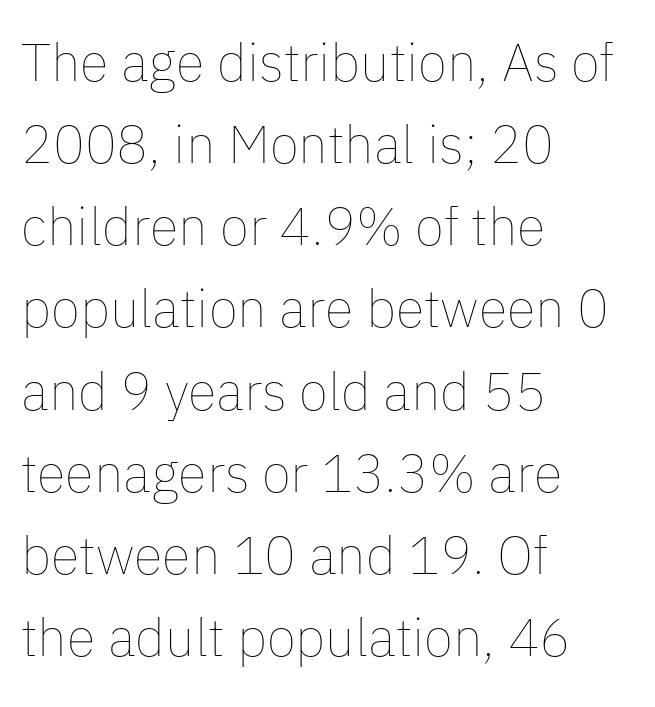
The image shows 53 px thin type, upright; set left-aligned, normal line spacing (1.55x), normal letter spacing, not underlined; low stroke contrast and a medium x-height.
